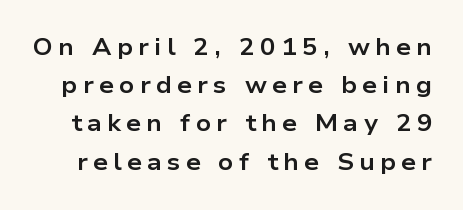
The image shows 23 px bold type, upright; set normal line spacing (1.66x), unusually wide letter spacing (+0.24 em), not underlined.
